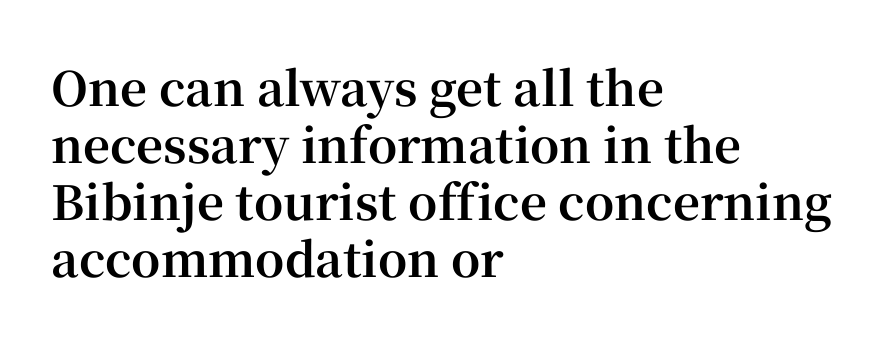
The image shows 47 px bold serif type, upright; set left-aligned, line spacing 1.21x, normal letter spacing, not underlined; high stroke contrast and a medium x-height.
